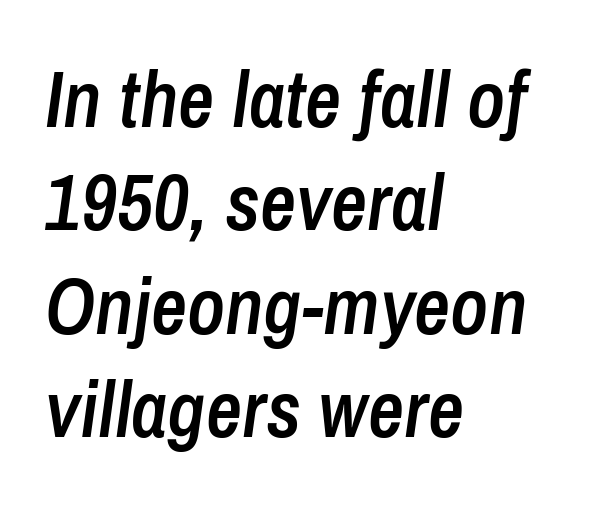
Q: Is the text bold? A: Semi-bold.
Q: Is the text italic (slanted)? A: Yes, it leans right by about 8 degrees.
Q: Is the text underlined? A: No.
Q: How is the paragraph aligned? A: Left-aligned.
Q: Is the spacing between letters normal or unusually wide? A: Normal.
Q: Is the spacing between lines tight, normal or loose? A: Normal.
Q: Width (condensed, normal, or wide)? A: Condensed.
Q: Stroke contrast? A: Low.
Q: x-height? A: Medium.
Q: Monospaced? A: No.
